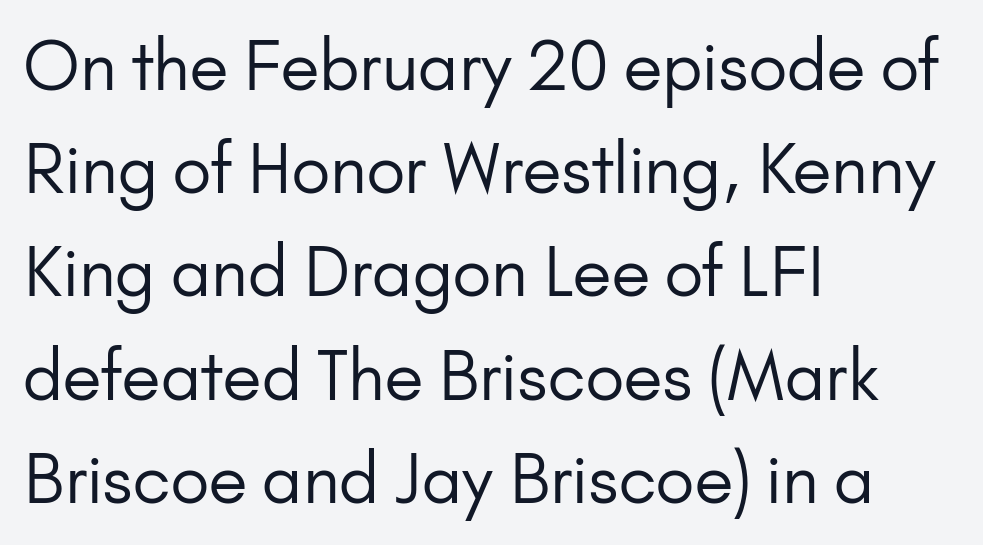
Q: Is the text bold? A: No.
Q: Is the text italic (slanted)? A: No, it is upright.
Q: Is the typeface a serif or a sans-serif typeface? A: Sans-serif.
Q: Is the text underlined? A: No.
Q: How is the paragraph aligned? A: Left-aligned.
Q: Is the spacing between letters normal or unusually wide? A: Normal.
Q: Is the spacing between lines tight, normal or loose? A: Normal.
Q: Width (condensed, normal, or wide)? A: Normal.
Q: Stroke contrast? A: Low.
Q: x-height? A: Small.
Q: Monospaced? A: No.
